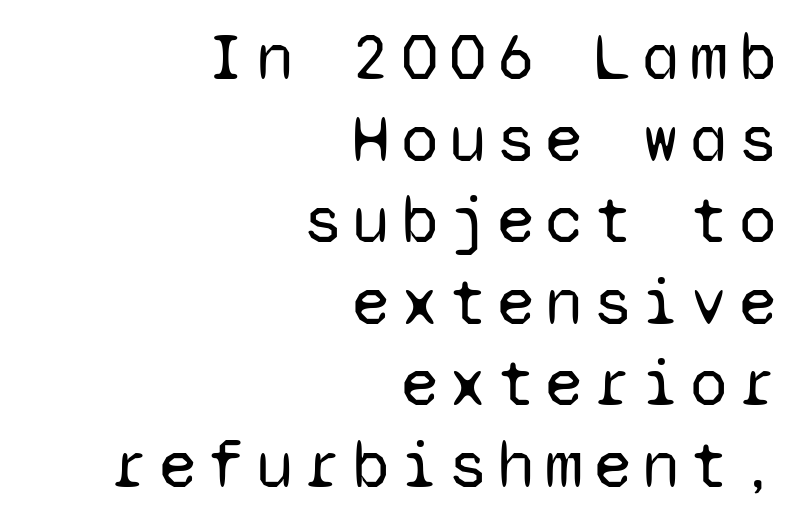
Q: Is the text bold? A: No.
Q: Is the text italic (slanted)? A: No, it is upright.
Q: Is the typeface a serif or a sans-serif typeface? A: Sans-serif.
Q: Is the text underlined? A: No.
Q: How is the paragraph aligned? A: Right-aligned.
Q: Width (condensed, normal, or wide)? A: Normal.
Q: Stroke contrast? A: Low.
Q: x-height? A: Medium.
Q: Monospaced? A: Yes.
